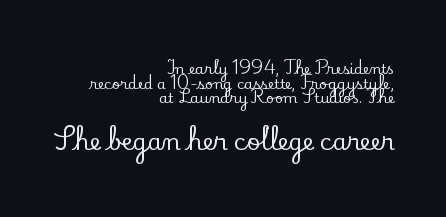
Q: Is the text italic (slanted)? A: No, it is upright.
Q: Is the text underlined? A: No.
Q: How is the paragraph aligned? A: Right-aligned.
Q: Is the spacing between letters normal or unusually wide? A: Normal.
Q: Is the spacing between lines tight, normal or loose? A: Tight.
Q: Which block of text is set in a larger size, the first (top) or the second (bottom)? A: The second (bottom) one.
